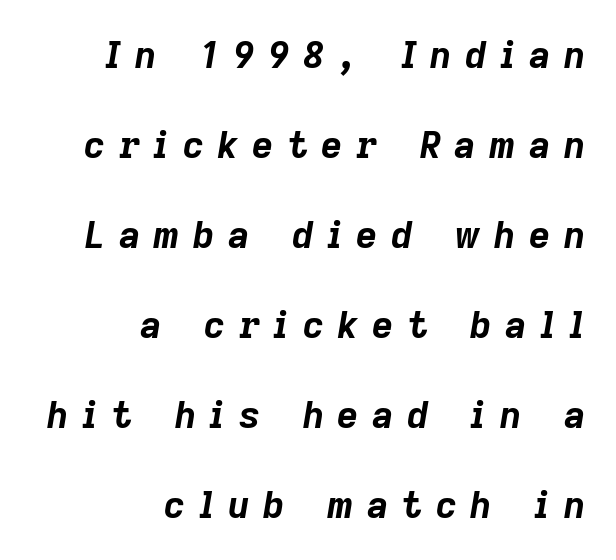
{"italic": "yes", "lean": "right", "slant_degrees": 9, "bold": "yes", "weight": "bold", "width": "normal", "stroke_contrast": "low", "x_height": "medium", "monospaced": "no", "underline": "no", "align": "right", "line_spacing": "loose", "line_spacing_ratio": 2.43, "letter_spacing": "wide", "letter_spacing_em": 0.36, "glyph_px": 37}
